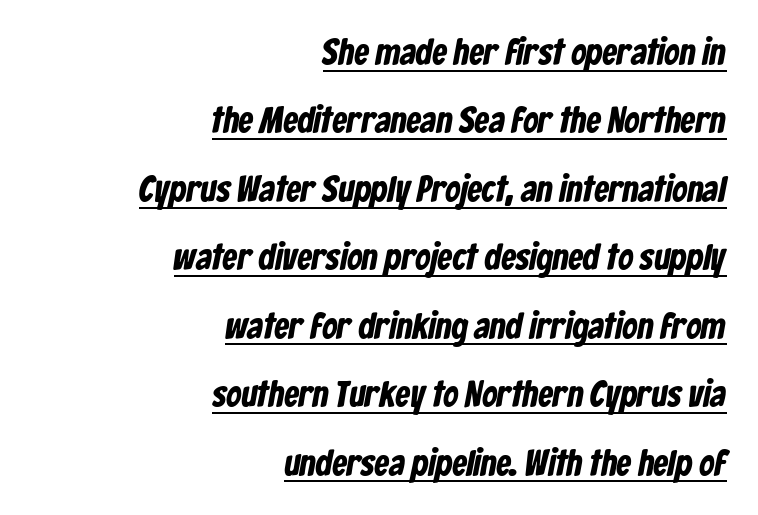
Q: Is the typeface a serif or a sans-serif typeface? A: Sans-serif.
Q: Is the text underlined? A: Yes.
Q: How is the paragraph aligned? A: Right-aligned.
Q: Is the spacing between letters normal or unusually wide? A: Normal.
Q: Width (condensed, normal, or wide)? A: Condensed.
Q: Stroke contrast? A: Low.
Q: x-height? A: Medium.
Q: Monospaced? A: No.
